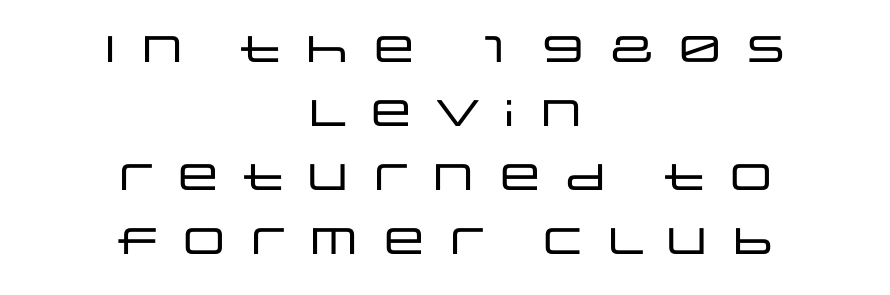
Italic? Not at all — the glyphs are vertical. A typesetter would label this face a sans. Between one letter and the next there's a generous, obvious gap. Do the characters align in a grid? No, the font is proportional. Which margin do the lines hug? Neither — every line sits in the middle. No word sits above an underline.
